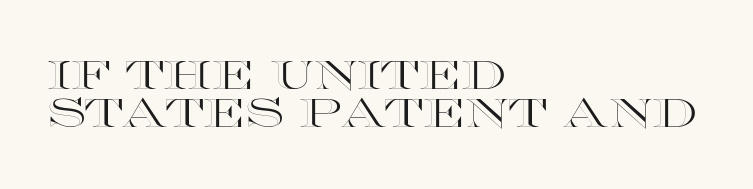
The image shows 40 px wide type, upright; set left-aligned, tight line spacing (0.96x), normal letter spacing, not underlined; a large x-height.
